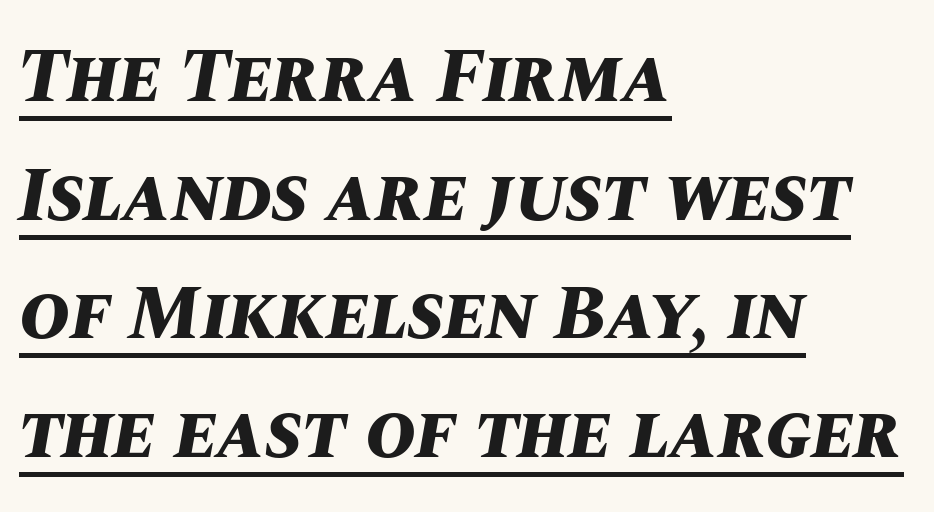
You can tell it's italic because the verticals aren't actually vertical. Successive baselines arrive at the customary interval. Strong, thick strokes mark this as bold type. The text block is weighted toward the left margin, trailing off unevenly rightward. The gaps between neighbouring characters are ordinary and unremarkable. Is this a fixed-width face? No — the glyphs have proportional, varying widths.
